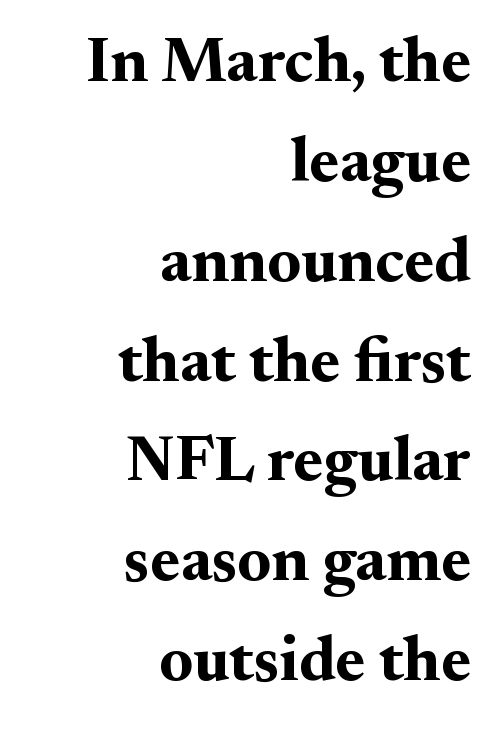
Q: Is the text bold? A: Yes.
Q: Is the text italic (slanted)? A: No, it is upright.
Q: Is the typeface a serif or a sans-serif typeface? A: Serif.
Q: Is the text underlined? A: No.
Q: How is the paragraph aligned? A: Right-aligned.
Q: Is the spacing between letters normal or unusually wide? A: Normal.
Q: Is the spacing between lines tight, normal or loose? A: Normal.
Q: Width (condensed, normal, or wide)? A: Normal.
Q: Stroke contrast? A: Medium.
Q: x-height? A: Small.
Q: Monospaced? A: No.
